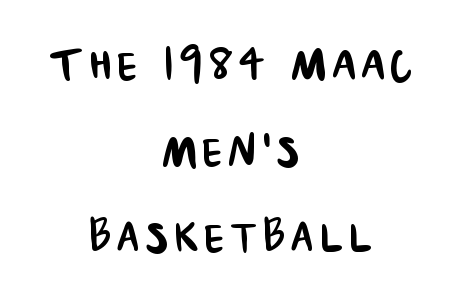
The image shows 57 px condensed sans-serif type; set centered, normal line spacing (1.51x), not underlined; low stroke contrast and a large x-height.
